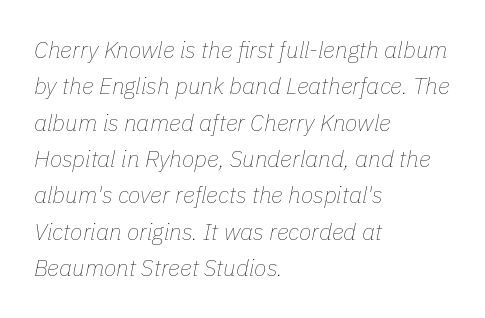
Q: Is the text bold? A: No.
Q: Is the text italic (slanted)? A: Yes, it leans right by about 11 degrees.
Q: Is the text underlined? A: No.
Q: How is the paragraph aligned? A: Left-aligned.
Q: Is the spacing between letters normal or unusually wide? A: Normal.
Q: Is the spacing between lines tight, normal or loose? A: Normal.
